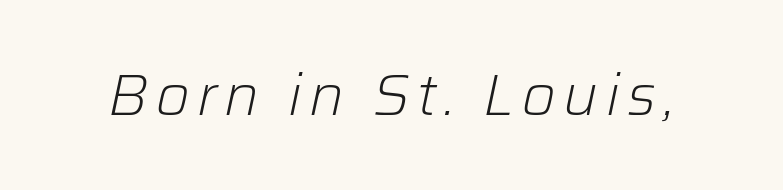
Q: Is the text bold? A: No.
Q: Is the text italic (slanted)? A: Yes, it leans right by about 12 degrees.
Q: Is the text underlined? A: No.
Q: Width (condensed, normal, or wide)? A: Normal.
Q: Stroke contrast? A: Low.
Q: x-height? A: Medium.
Q: Monospaced? A: No.
